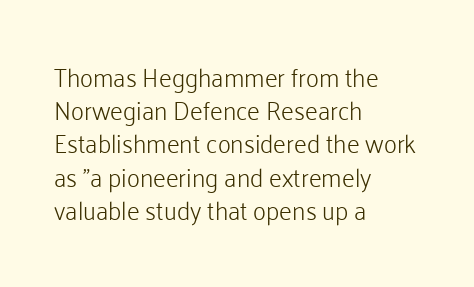
{"italic": "no", "bold": "no", "underline": "no", "align": "left", "line_spacing": "normal", "line_spacing_ratio": 1.33, "letter_spacing": "normal", "letter_spacing_em": 0.0, "glyph_px": 25}
